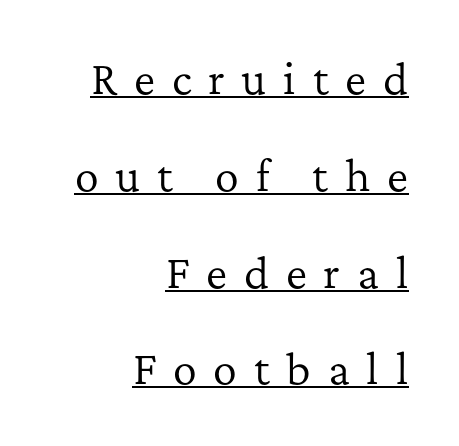
The image shows 40 px regular-weight serif type, upright; set right-aligned, loose line spacing (2.42x), unusually wide letter spacing (+0.42 em), underlined; low stroke contrast and a medium x-height.
